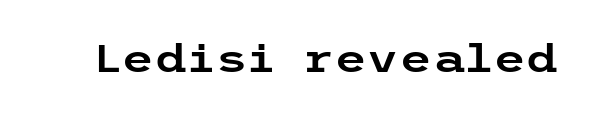
The image shows 38 px wide sans-serif type, upright; set normal letter spacing, not underlined; low stroke contrast and a medium x-height.
